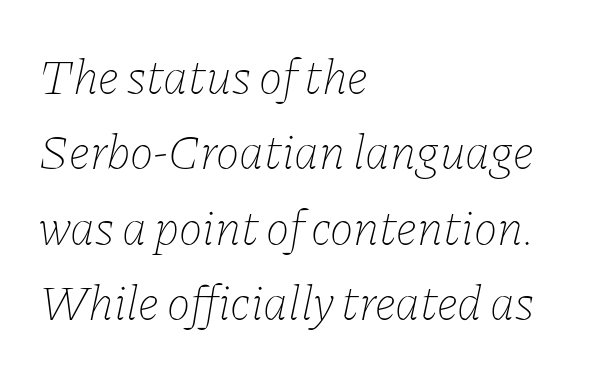
Compared with ordinary roman type, these characters are visibly tilted. In CSS terms this would be text-align: left. The typeface has the unassuming heft of standard copy or less. The type is set solid horizontally, with unmodified tracking.
